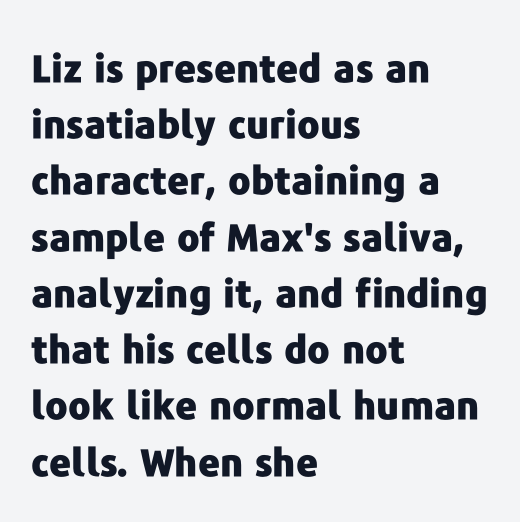
{"serif": "no", "italic": "no", "bold": "yes", "weight": "heavy", "width": "normal", "stroke_contrast": "low", "x_height": "medium", "monospaced": "no", "underline": "no", "align": "left", "line_spacing": "normal", "line_spacing_ratio": 1.48, "letter_spacing": "normal", "letter_spacing_em": 0.0, "glyph_px": 38}
